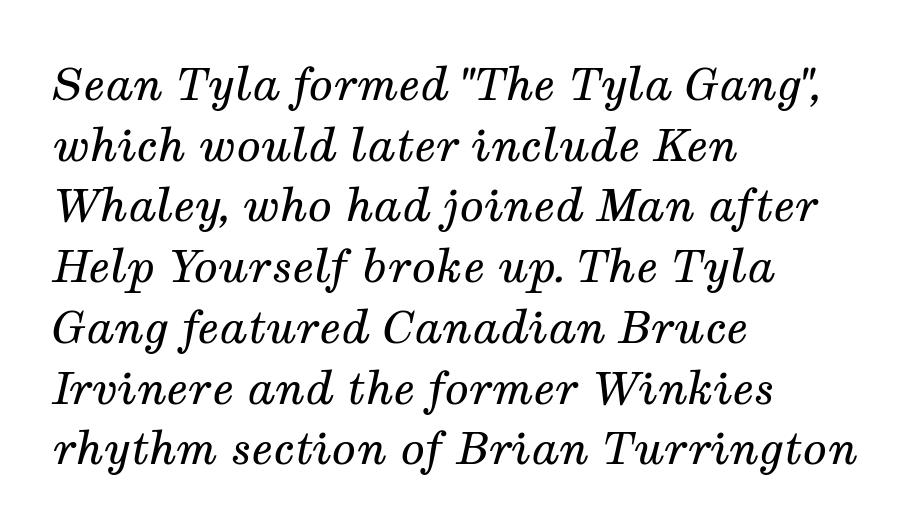
Q: Is the text bold? A: No.
Q: Is the text italic (slanted)? A: Yes, it leans right by about 12 degrees.
Q: Is the typeface a serif or a sans-serif typeface? A: Serif.
Q: Is the text underlined? A: No.
Q: How is the paragraph aligned? A: Left-aligned.
Q: Is the spacing between letters normal or unusually wide? A: Normal.
Q: Is the spacing between lines tight, normal or loose? A: Normal.
Q: Width (condensed, normal, or wide)? A: Normal.
Q: Stroke contrast? A: Medium.
Q: x-height? A: Medium.
Q: Monospaced? A: No.
